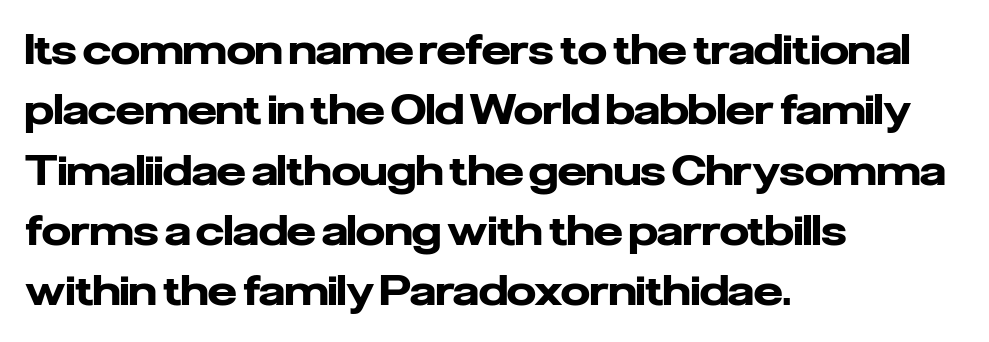
The image shows 41 px heavy sans-serif type, upright; set left-aligned, normal line spacing (1.47x), normal letter spacing, not underlined; low stroke contrast and a medium x-height.
